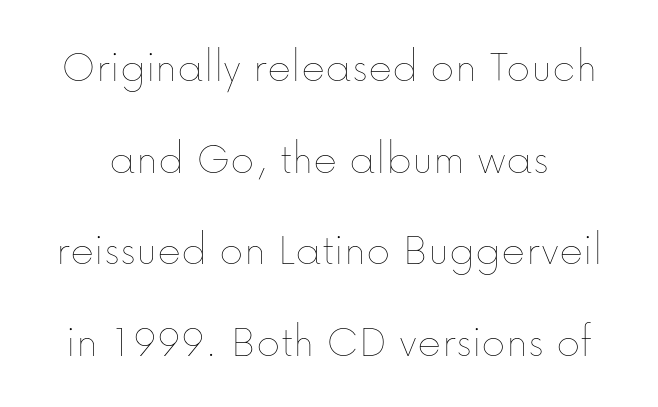
The image shows 46 px thin type, upright; set loose line spacing (1.99x), normal letter spacing, not underlined; low stroke contrast and a medium x-height.
